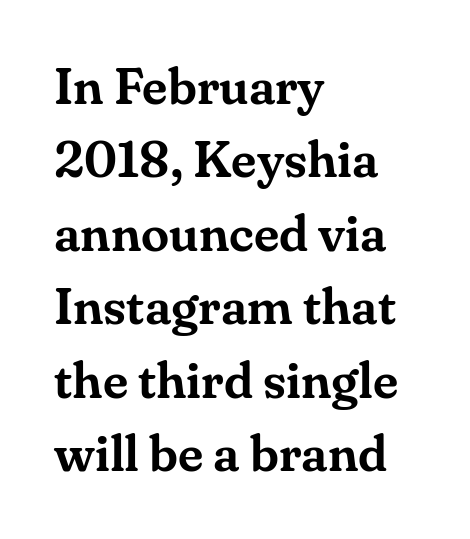
{"serif": "yes", "italic": "no", "width": "normal", "stroke_contrast": "medium", "x_height": "small", "monospaced": "no", "underline": "no", "align": "left", "line_spacing": "normal", "line_spacing_ratio": 1.44, "letter_spacing": "normal", "letter_spacing_em": 0.0, "glyph_px": 51}
